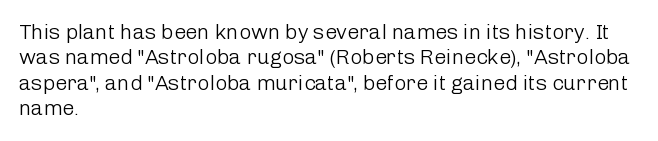
Q: Is the text bold? A: No.
Q: Is the text italic (slanted)? A: No, it is upright.
Q: Is the text underlined? A: No.
Q: How is the paragraph aligned? A: Left-aligned.
Q: Is the spacing between letters normal or unusually wide? A: Normal.
